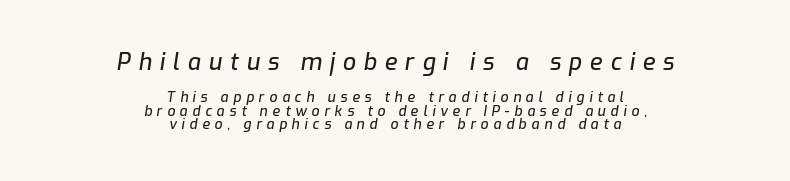
The face used here is rendered with a markedly widened letterfit. Does the copy run flush right? No — it is centered line by line. These two chunks differ in scale, with the top chunk taking the larger measure. There's an unmistakable incline to the writing here.
